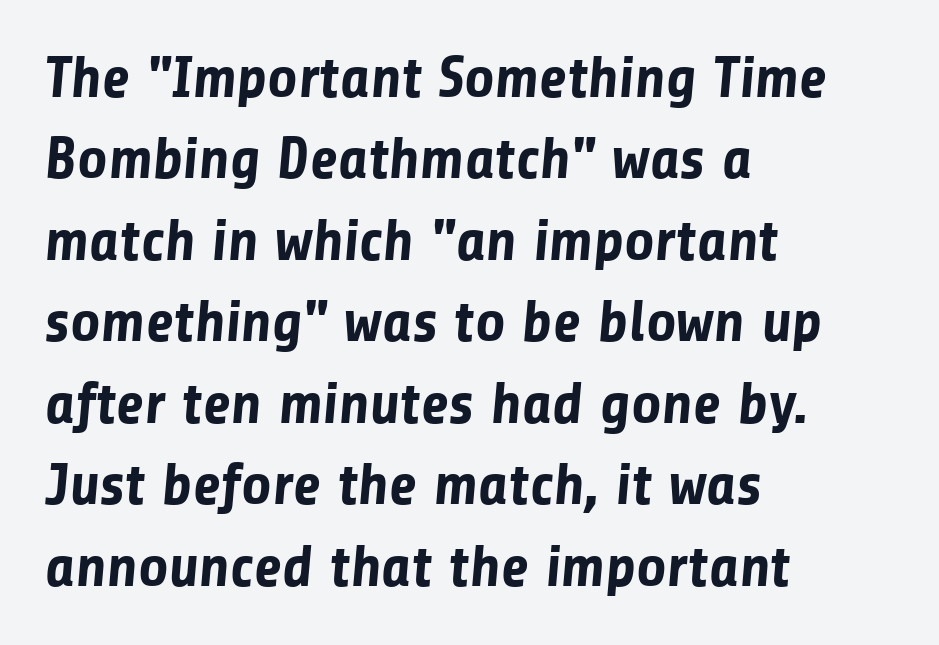
The characters look thick and weighty, a clear bold. Honestly, the row spacing looks completely unremarkable. Visually the block forms a straight wall on the left and a jagged coastline on the right. Is the letter spacing exaggerated? No — it looks like the ordinary default. Note the varied advance widths — an 'i' is clearly narrower than an 'm'.
